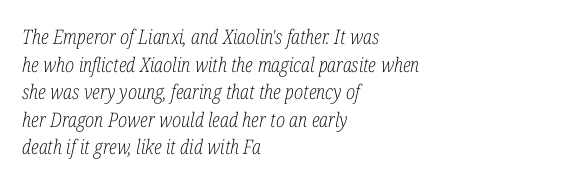
These lines are set flush left with a ragged right edge. The cut favours lightness, reaching ordinary text weight at its darkest. Glyph-to-glyph distance matches everyday printed text. The font's italic variant was chosen for this text.
